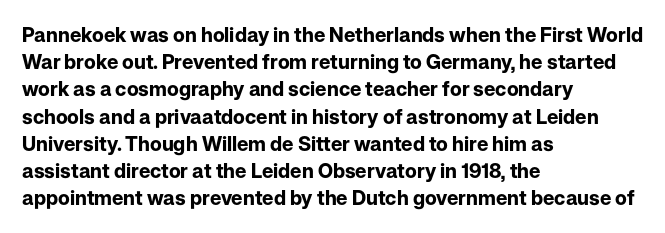
Vertical strokes here are truly vertical. Line spacing here is normal. The rendering anchors every line to the left-hand side. Short note: letters normally spaced. Has an underline been added? It has not. The sample has been set heavy, in full bold.
